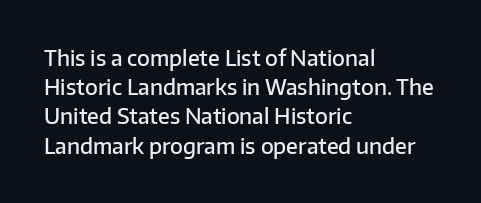
{"italic": "no", "bold": "semi", "underline": "no", "align": "left", "line_spacing": "normal", "line_spacing_ratio": 1.39, "letter_spacing": "normal", "letter_spacing_em": 0.0, "glyph_px": 21}
